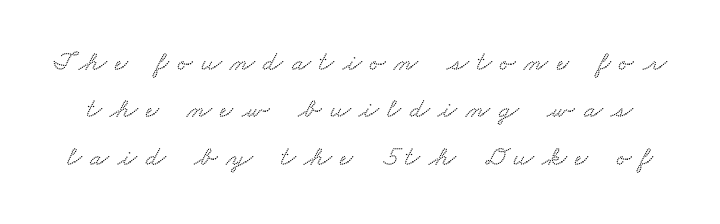
The image shows 28 px wide type; set normal line spacing (1.69x), unusually wide letter spacing (+0.31 em), not underlined; low stroke contrast and a small x-height.
